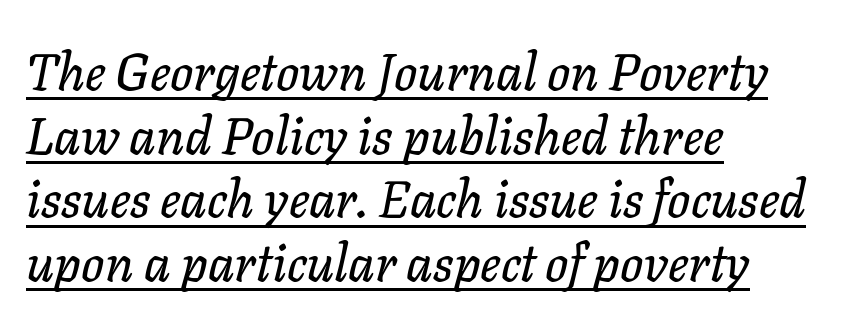
{"italic": "yes", "lean": "right", "slant_degrees": 11, "width": "normal", "stroke_contrast": "low", "x_height": "medium", "monospaced": "no", "underline": "yes", "align": "left", "line_spacing": "normal", "line_spacing_ratio": 1.25, "letter_spacing": "normal", "letter_spacing_em": 0.0, "glyph_px": 51}
